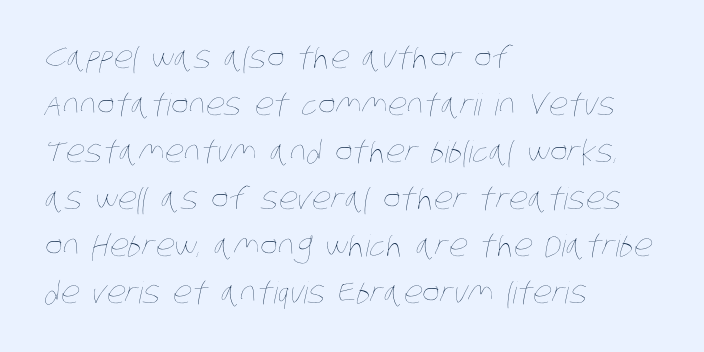
{"bold": "no", "weight": "thin", "width": "condensed", "stroke_contrast": "low", "x_height": "large", "monospaced": "no", "underline": "no", "align": "left", "line_spacing": "normal", "line_spacing_ratio": 1.57, "letter_spacing": "normal", "letter_spacing_em": 0.0, "glyph_px": 30}
